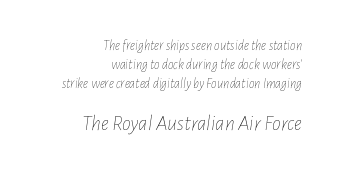
{"italic": "yes", "lean": "right", "slant_degrees": 7, "bold": "no", "underline": "no", "align": "right", "line_spacing": "normal", "line_spacing_ratio": 1.35, "letter_spacing": "normal", "letter_spacing_em": 0.0, "larger_block": "second", "size_ratio": 1.57, "glyph_px": 22}
